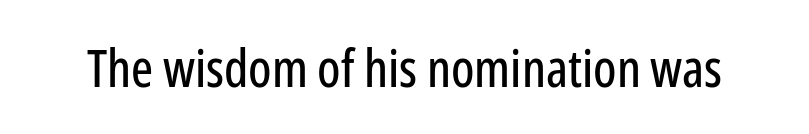
{"serif": "no", "italic": "no", "width": "condensed", "stroke_contrast": "low", "x_height": "medium", "monospaced": "no", "underline": "no", "letter_spacing": "normal", "letter_spacing_em": 0.0, "glyph_px": 52}
